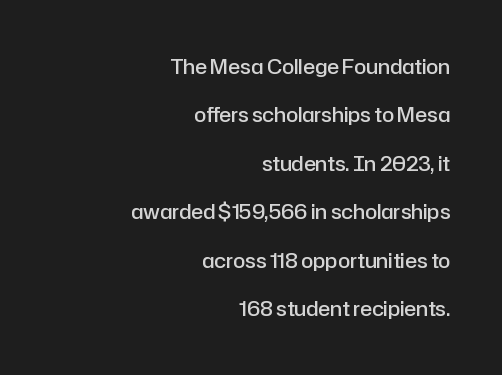
Q: Is the text bold? A: Semi-bold.
Q: Is the text italic (slanted)? A: No, it is upright.
Q: Is the text underlined? A: No.
Q: How is the paragraph aligned? A: Right-aligned.
Q: Is the spacing between letters normal or unusually wide? A: Normal.
Q: Is the spacing between lines tight, normal or loose? A: Loose.
